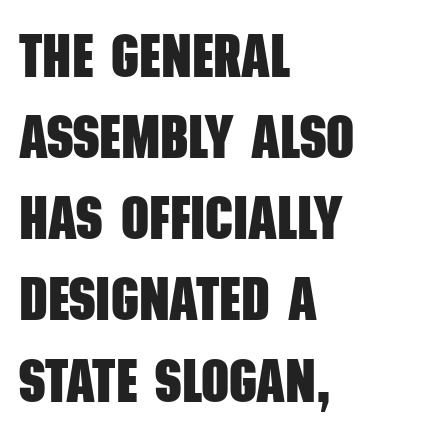
Q: Is the text bold? A: Yes.
Q: Is the typeface a serif or a sans-serif typeface? A: Sans-serif.
Q: Is the text underlined? A: No.
Q: How is the paragraph aligned? A: Left-aligned.
Q: Is the spacing between letters normal or unusually wide? A: Normal.
Q: Is the spacing between lines tight, normal or loose? A: Normal.
Q: Width (condensed, normal, or wide)? A: Condensed.
Q: Stroke contrast? A: Low.
Q: x-height? A: Large.
Q: Monospaced? A: No.
